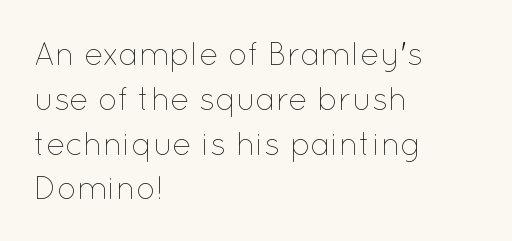
Q: Is the text bold? A: No.
Q: Is the text italic (slanted)? A: No, it is upright.
Q: Is the text underlined? A: No.
Q: How is the paragraph aligned? A: Left-aligned.
Q: Is the spacing between letters normal or unusually wide? A: Normal.
Q: Is the spacing between lines tight, normal or loose? A: Normal.
Q: Width (condensed, normal, or wide)? A: Normal.
Q: Stroke contrast? A: Low.
Q: x-height? A: Medium.
Q: Monospaced? A: No.
